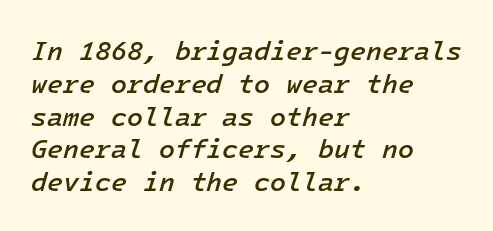
The image shows 26 px text type, italic (leaning right); set left-aligned, normal line spacing (1.26x), normal letter spacing, not underlined.
